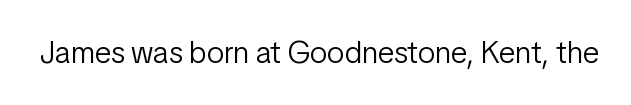
Here the designer chose a conventional face with non-uniform glyph widths. Serif or sans? Sans — the stroke terminals are bare. The lettering holds an erect, upright posture throughout. A quiet, ordinary-to-light weight characterises the typeface. The gaps between neighbouring characters are ordinary and unremarkable.
